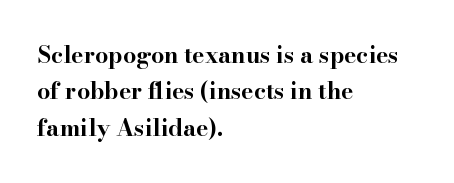
The text block is weighted toward the left margin, trailing off unevenly rightward. These lines carry a lot of weight — the face is fully bold. The letters stand upright; this is a roman face. Each row of text sits above clean, open space. This rendering leaves character spacing at its baseline value.
